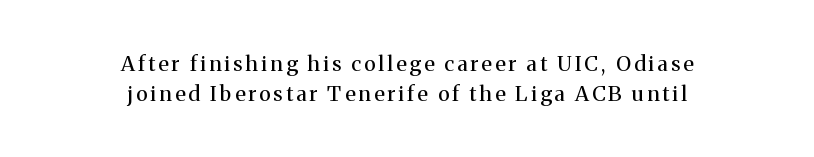
Q: Is the text bold? A: No.
Q: Is the text italic (slanted)? A: No, it is upright.
Q: Is the text underlined? A: No.
Q: How is the paragraph aligned? A: Centered.
Q: Is the spacing between lines tight, normal or loose? A: Normal.
